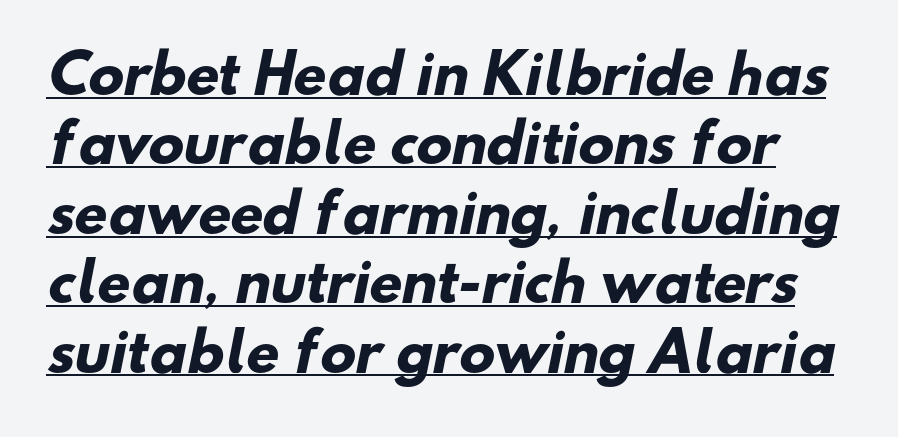
Q: Is the text bold? A: Yes.
Q: Is the typeface a serif or a sans-serif typeface? A: Sans-serif.
Q: Is the text underlined? A: Yes.
Q: Is the spacing between letters normal or unusually wide? A: Normal.
Q: Is the spacing between lines tight, normal or loose? A: Normal.
Q: Width (condensed, normal, or wide)? A: Normal.
Q: Stroke contrast? A: Low.
Q: x-height? A: Small.
Q: Monospaced? A: No.
